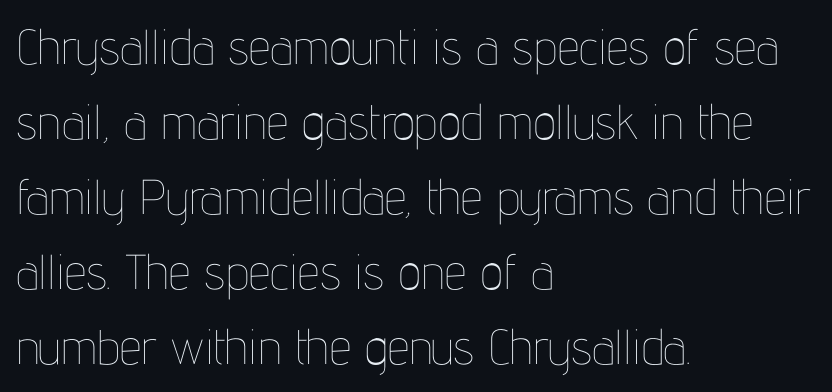
Q: Is the text bold? A: No.
Q: Is the text italic (slanted)? A: No, it is upright.
Q: Is the text underlined? A: No.
Q: How is the paragraph aligned? A: Left-aligned.
Q: Is the spacing between letters normal or unusually wide? A: Normal.
Q: Is the spacing between lines tight, normal or loose? A: Normal.
Q: Width (condensed, normal, or wide)? A: Condensed.
Q: Stroke contrast? A: Low.
Q: x-height? A: Medium.
Q: Monospaced? A: No.
